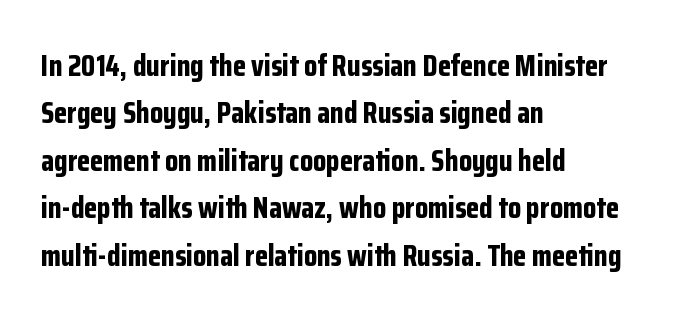
Q: Is the text bold? A: Yes.
Q: Is the text italic (slanted)? A: No, it is upright.
Q: Is the typeface a serif or a sans-serif typeface? A: Sans-serif.
Q: Is the text underlined? A: No.
Q: How is the paragraph aligned? A: Left-aligned.
Q: Is the spacing between letters normal or unusually wide? A: Normal.
Q: Is the spacing between lines tight, normal or loose? A: Normal.
Q: Width (condensed, normal, or wide)? A: Condensed.
Q: Stroke contrast? A: Low.
Q: x-height? A: Medium.
Q: Monospaced? A: No.
